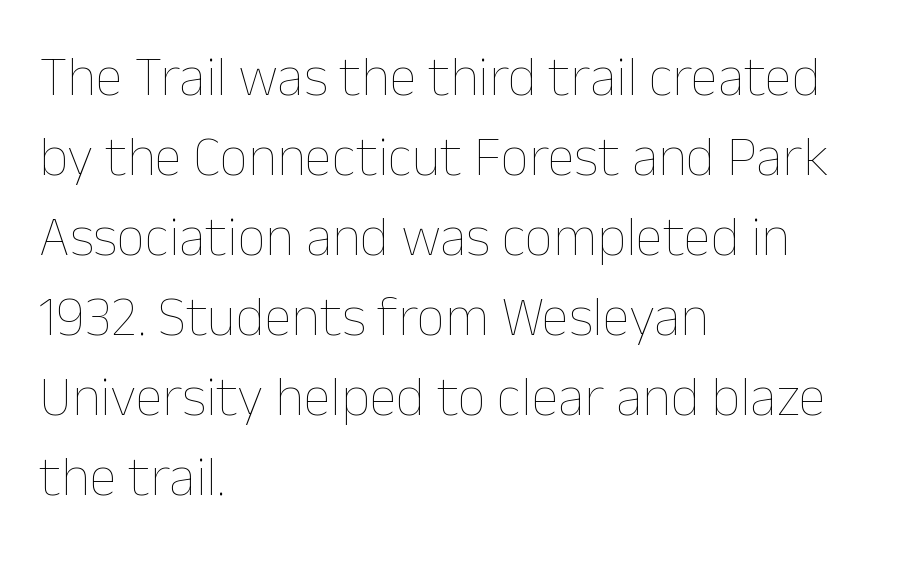
The line-height multiplier appears to be the usual default. Tracking value appears to be zero — textbook default spacing. Does the copy run flush right? No — it runs flush left. These lines are rendered in a variable-pitch font.
